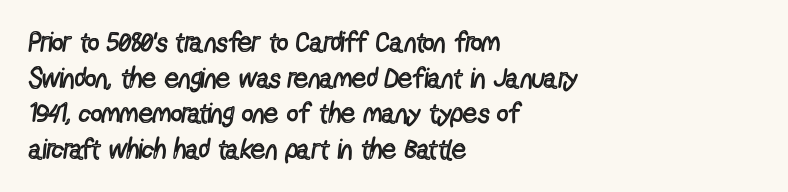
The image shows 28 px regular-weight, condensed sans-serif type; set left-aligned, normal line spacing (1.27x), normal letter spacing, not underlined; a medium x-height.
